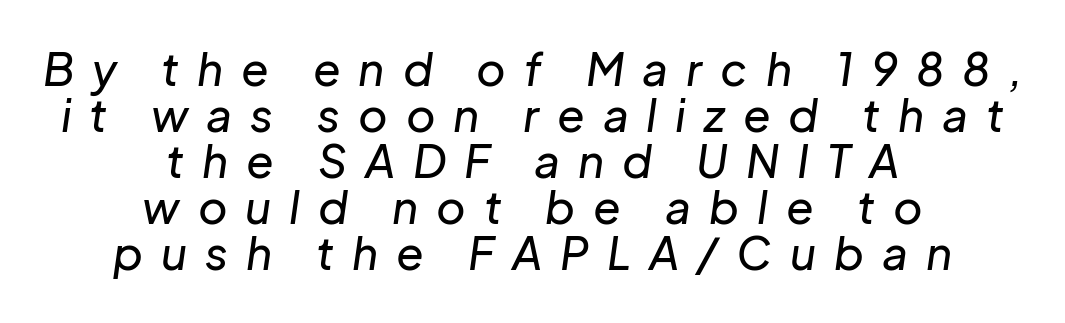
Successive baselines arrive quickly, one right under another. Check under the words: just untouched page. Short note: letters widely spaced. The rendering uses natural spacing where letterforms have individual widths. An italicized treatment has been applied to the whole sample. These lines are centered, leaving both edges ragged.
